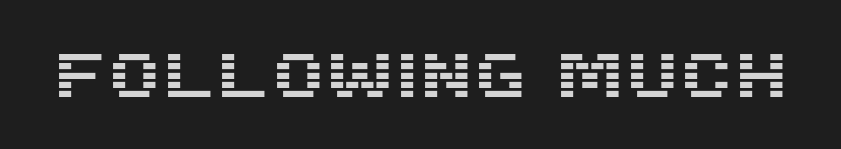
The image shows 62 px sans-serif type, upright; set normal letter spacing, not underlined; medium stroke contrast and a large x-height.
